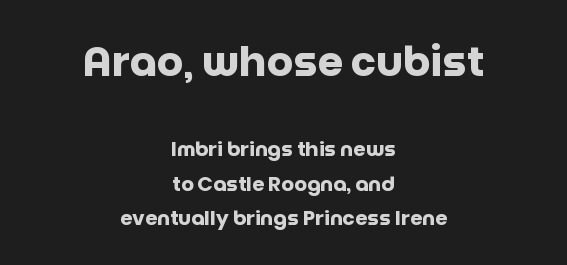
{"serif": "no", "italic": "no", "bold": "yes", "weight": "heavy", "width": "normal", "stroke_contrast": "low", "x_height": "large", "monospaced": "no", "underline": "no", "align": "center", "line_spacing_ratio": 1.72, "letter_spacing": "normal", "letter_spacing_em": 0.0, "larger_block": "first", "size_ratio": 2.05, "glyph_px": 41}
